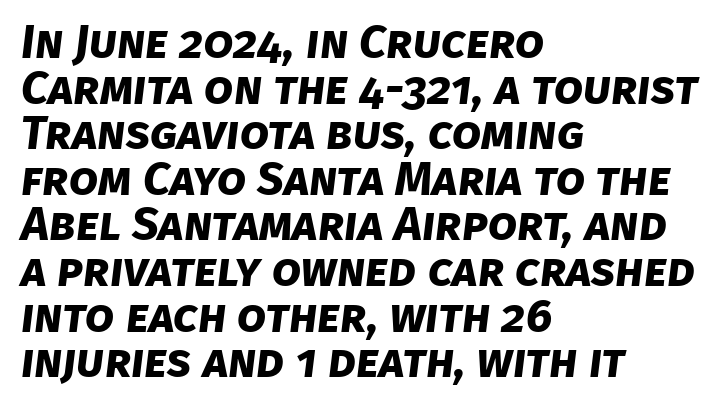
Teacher's note: observe the even left margin — that is flush-left alignment. The type is set solid horizontally, with unmodified tracking. These lines are rendered in a variable-pitch font. The typesetting leans heavy: a genuine bold.
